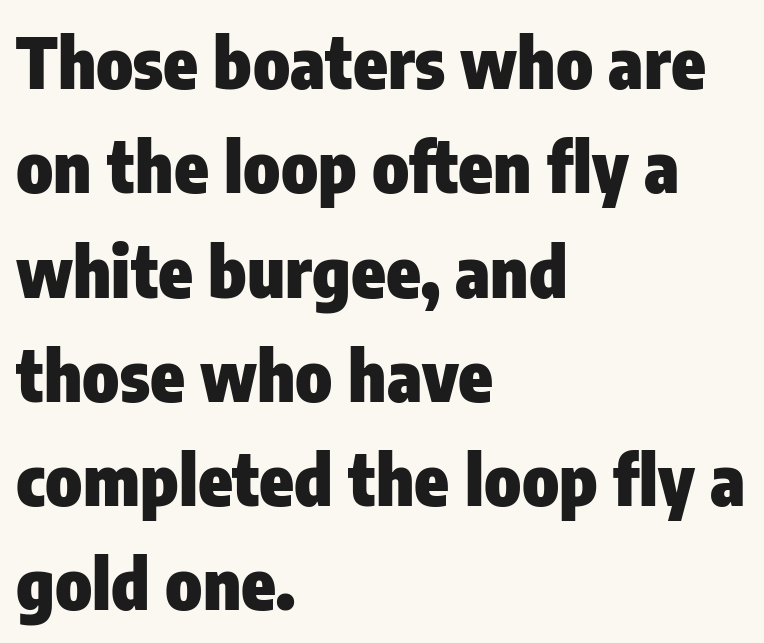
Q: Is the text bold? A: Yes.
Q: Is the text italic (slanted)? A: No, it is upright.
Q: Is the typeface a serif or a sans-serif typeface? A: Sans-serif.
Q: Is the text underlined? A: No.
Q: How is the paragraph aligned? A: Left-aligned.
Q: Is the spacing between letters normal or unusually wide? A: Normal.
Q: Is the spacing between lines tight, normal or loose? A: Normal.
Q: Width (condensed, normal, or wide)? A: Condensed.
Q: Stroke contrast? A: Low.
Q: x-height? A: Medium.
Q: Monospaced? A: No.
